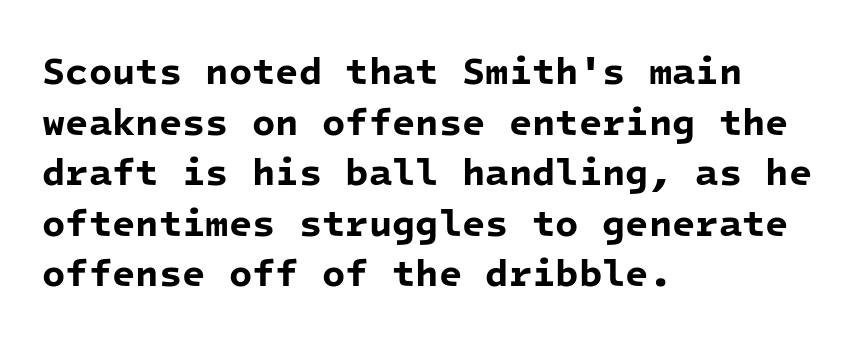
Q: Is the text bold? A: Yes.
Q: Is the typeface a serif or a sans-serif typeface? A: Sans-serif.
Q: Is the text underlined? A: No.
Q: How is the paragraph aligned? A: Left-aligned.
Q: Is the spacing between letters normal or unusually wide? A: Normal.
Q: Is the spacing between lines tight, normal or loose? A: Normal.
Q: Width (condensed, normal, or wide)? A: Normal.
Q: Stroke contrast? A: Low.
Q: x-height? A: Medium.
Q: Monospaced? A: Yes.
